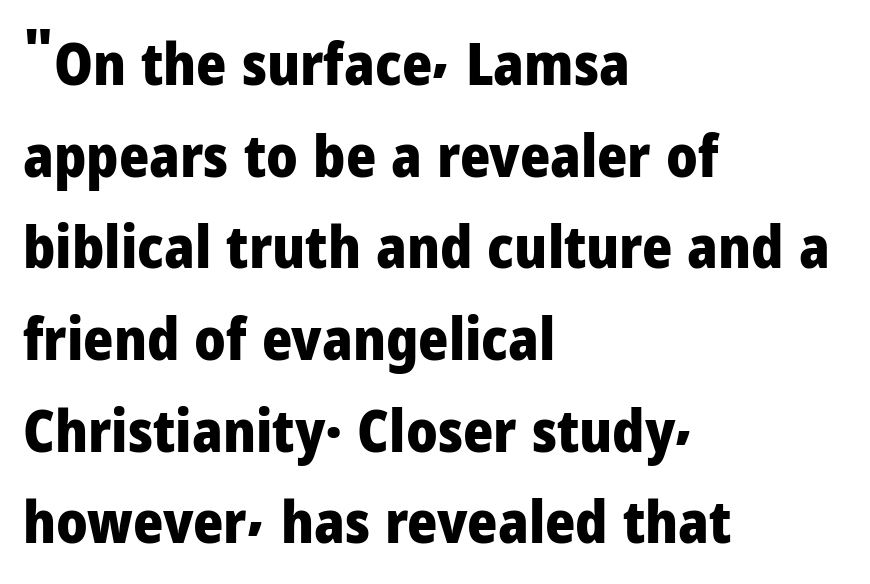
{"serif": "no", "italic": "no", "bold": "yes", "weight": "heavy", "width": "normal", "stroke_contrast": "low", "x_height": "medium", "monospaced": "no", "underline": "no", "align": "left", "line_spacing": "normal", "line_spacing_ratio": 1.58, "letter_spacing": "normal", "letter_spacing_em": 0.0, "glyph_px": 58}
